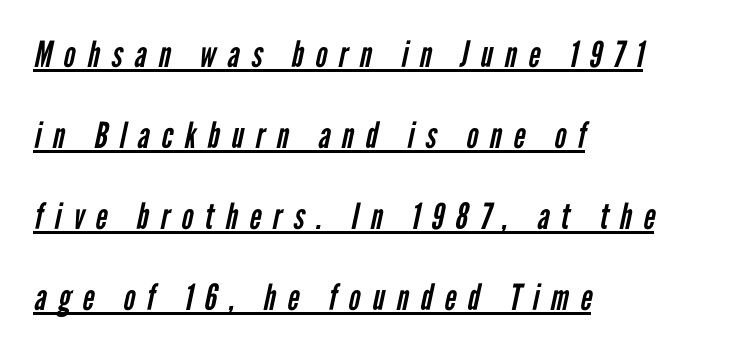
This is sans-serif lettering, the kind often seen on screens and signage. A quiet, ordinary-to-light weight characterises the typeface. The passage shown is typed in a proportional face where columns would drift. Honestly, the letter spacing is so wide it's the main thing you notice. Each line starts at the same left margin while the right side varies.
